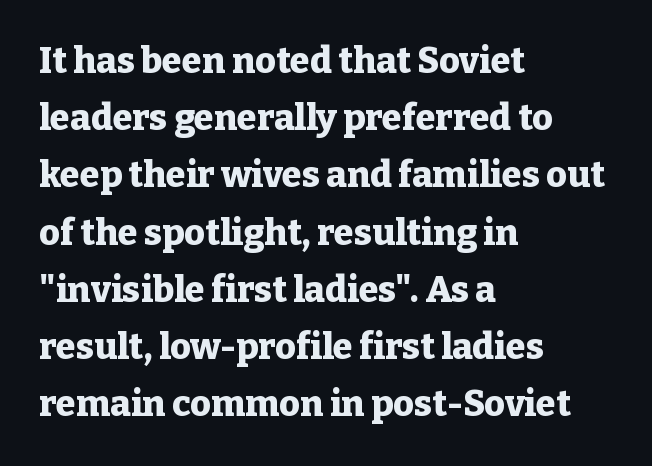
Vertically, the passage feels balanced, rows spaced as you'd expect. A bare baseline throughout the passage. Look at the bottom of the vertical strokes: they flare into serifs here. Typeset ragged right — the left edge is the straight one. The type is set solid horizontally, with unmodified tracking.
